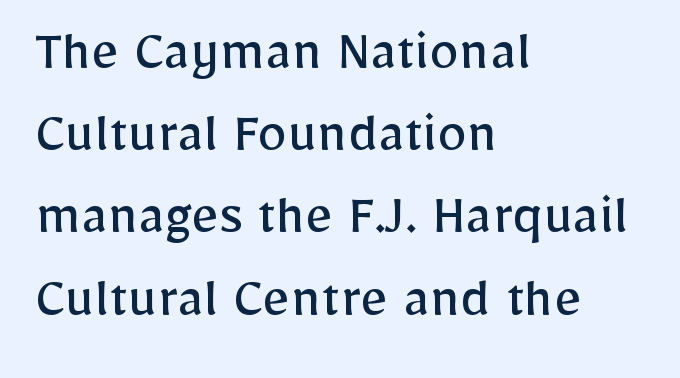
Q: Is the text bold? A: No.
Q: Is the text italic (slanted)? A: No, it is upright.
Q: Is the typeface a serif or a sans-serif typeface? A: Sans-serif.
Q: Is the text underlined? A: No.
Q: How is the paragraph aligned? A: Left-aligned.
Q: Is the spacing between letters normal or unusually wide? A: Normal.
Q: Is the spacing between lines tight, normal or loose? A: Normal.
Q: Width (condensed, normal, or wide)? A: Normal.
Q: Stroke contrast? A: Low.
Q: x-height? A: Medium.
Q: Monospaced? A: No.
